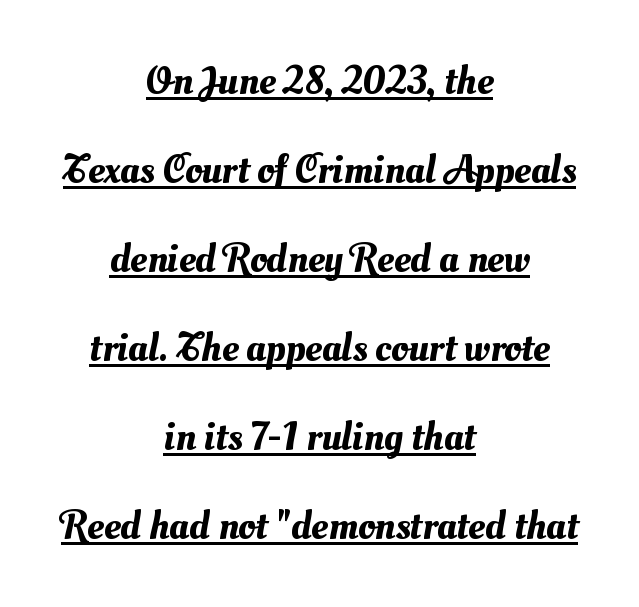
The image shows 41 px text type; set centered, loose line spacing (2.17x), normal letter spacing, underlined; medium stroke contrast and a small x-height.
